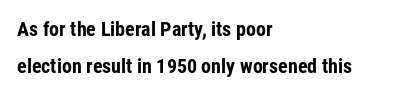
{"italic": "no", "bold": "yes", "underline": "no", "align": "left", "line_spacing_ratio": 1.85, "letter_spacing": "normal", "letter_spacing_em": 0.0, "glyph_px": 20}
